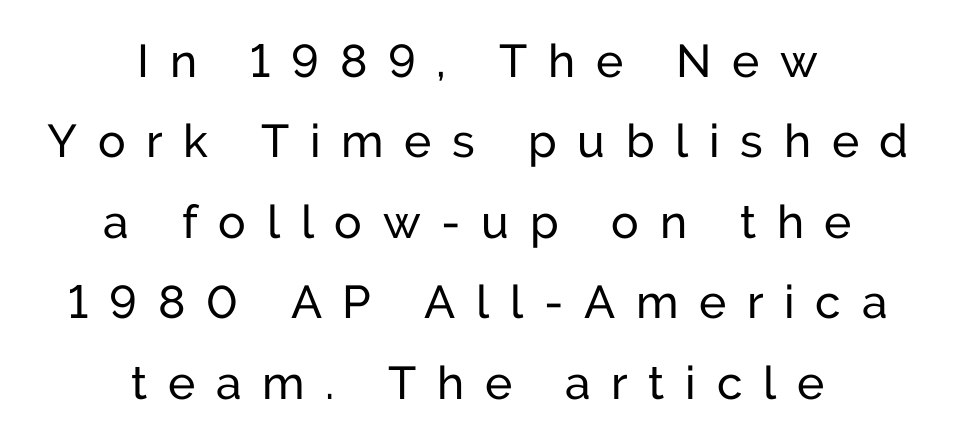
Notice how the passage keeps no hard edge, just a central spine. No extra ink here — the face is not bold. Think of a printed novel: that variable character pitch is what you see here. Nobody drew a line under any word here.
